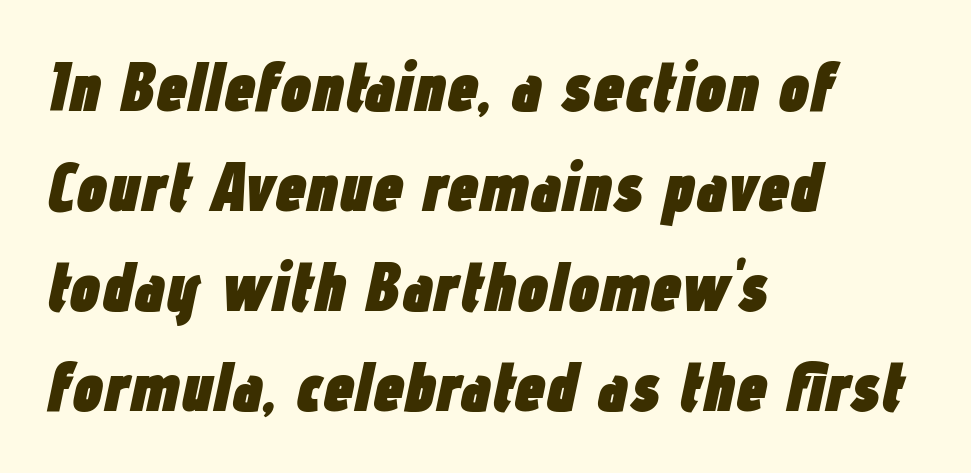
{"italic": "yes", "lean": "right", "slant_degrees": 12, "bold": "yes", "weight": "heavy", "width": "condensed", "stroke_contrast": "low", "x_height": "medium", "monospaced": "no", "underline": "no", "align": "left", "line_spacing": "normal", "line_spacing_ratio": 1.45, "letter_spacing": "normal", "letter_spacing_em": 0.0, "glyph_px": 69}
